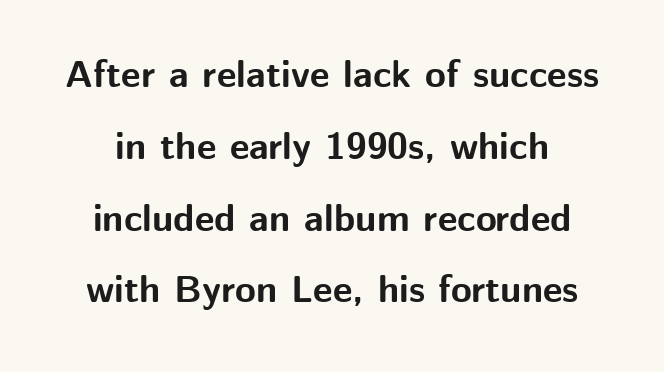
Q: Is the text bold? A: Yes.
Q: Is the text italic (slanted)? A: No, it is upright.
Q: Is the typeface a serif or a sans-serif typeface? A: Sans-serif.
Q: Is the text underlined? A: No.
Q: Is the spacing between letters normal or unusually wide? A: Normal.
Q: Width (condensed, normal, or wide)? A: Normal.
Q: Stroke contrast? A: Medium.
Q: x-height? A: Medium.
Q: Monospaced? A: No.
